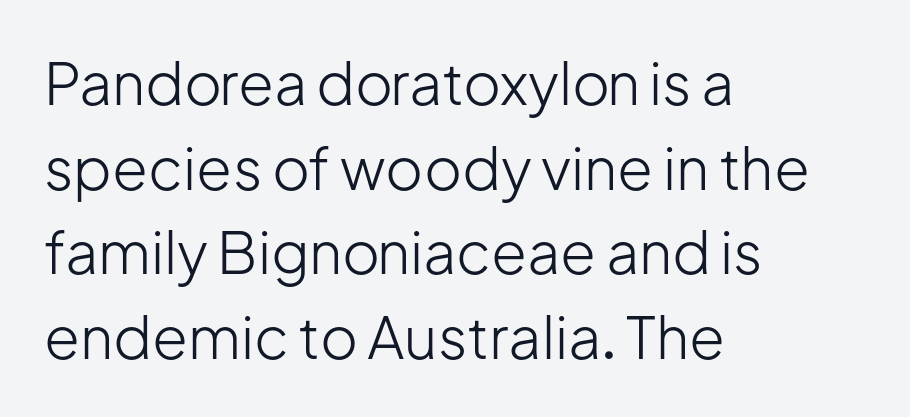
{"serif": "no", "italic": "no", "bold": "no", "weight": "light", "width": "normal", "stroke_contrast": "low", "x_height": "medium", "monospaced": "no", "underline": "no", "align": "left", "line_spacing": "normal", "line_spacing_ratio": 1.46, "letter_spacing": "normal", "letter_spacing_em": 0.0, "glyph_px": 58}
